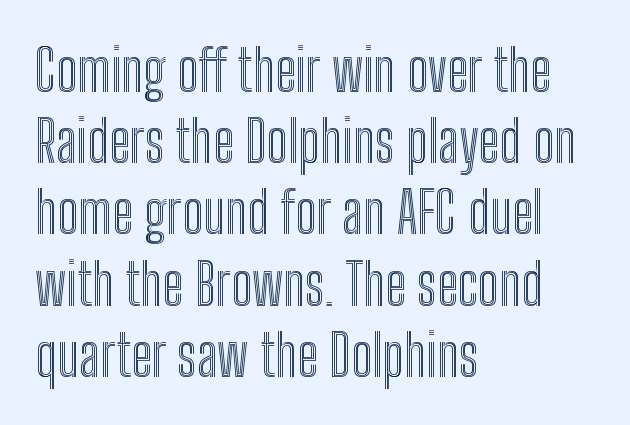
Looks like regular typesetting: each glyph gets only the width it needs. Has an underline been added? It has not. Leftover space on each line is placed entirely after the last word. Every stem runs plumb, perpendicular to the baseline. The vertical gap from one line to the next is medium.
